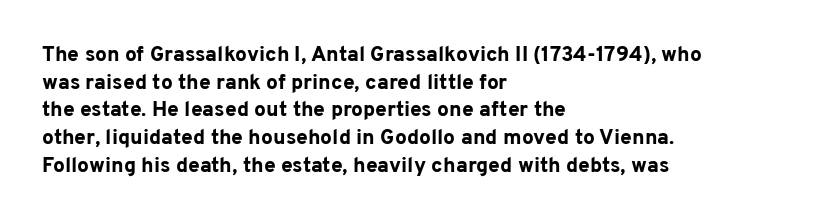
It's the straight-up-and-down kind of type. The words here are not underlined. Summary of vertical rhythm: regular, with standard interline spacing. Alignment: flush left. The rendering keeps characters at their native spacing.
